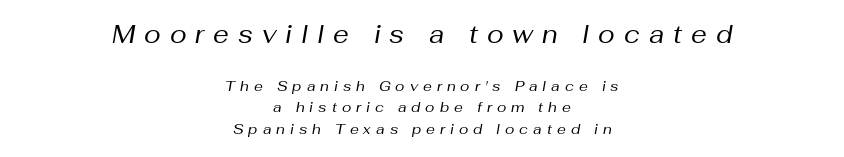
{"italic": "yes", "lean": "right", "slant_degrees": 10, "bold": "no", "underline": "no", "align": "center", "line_spacing": "normal", "line_spacing_ratio": 1.55, "letter_spacing": "wide", "letter_spacing_em": 0.36, "larger_block": "first", "size_ratio": 1.79, "glyph_px": 25}
